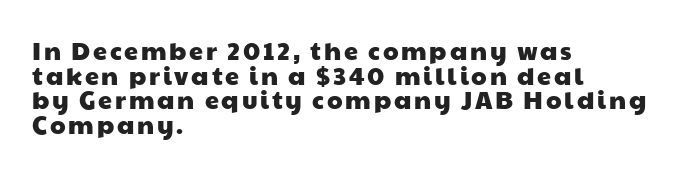
Q: Is the text underlined? A: No.
Q: How is the paragraph aligned? A: Left-aligned.
Q: Is the spacing between lines tight, normal or loose? A: Tight.
